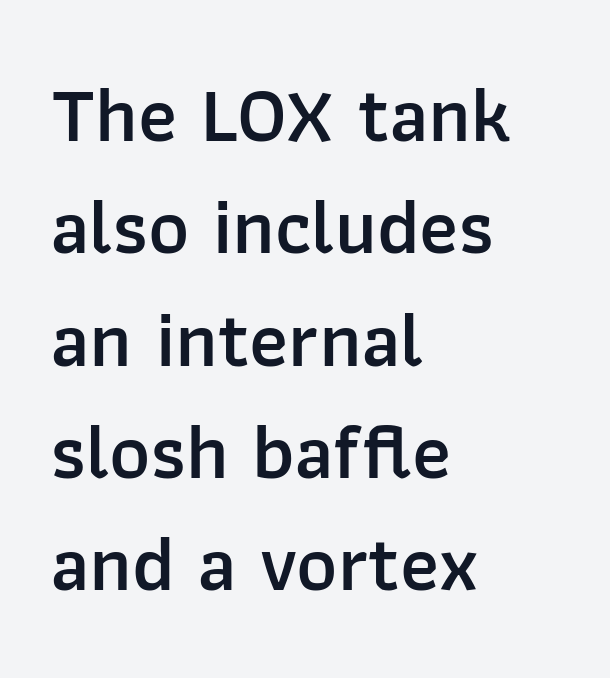
These words are printed semibold, heavier than regular yet not bold. Descenders hang freely into open space. Every character sits straight up, as roman type does. Between one letter and the next there's only the usual sliver of space.
